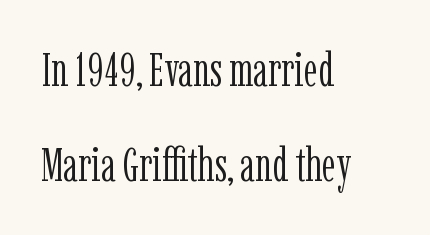
The image shows 47 px light, condensed serif type, upright; set left-aligned, loose line spacing (2.03x), normal letter spacing, not underlined; low stroke contrast and a medium x-height.
